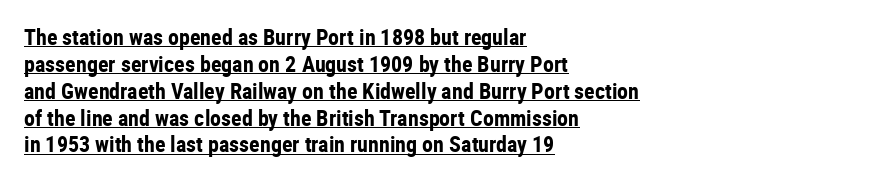
This rendering features underlined lettering. Every row of glyphs begins at an identical x-position on the left. I'd describe the lettering as bold — thick and assertive. Glyph-to-glyph distance matches everyday printed text. The lettering stays uniformly vertical, giving the passage a roman look.
